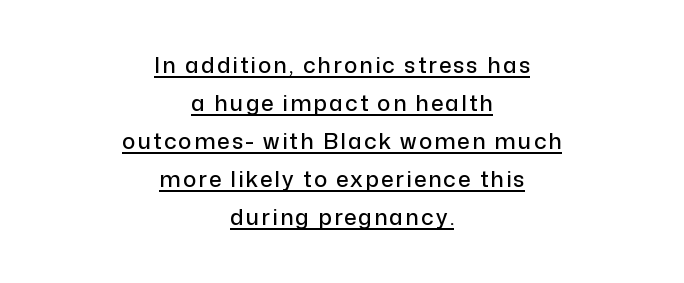
Tall strokes in this sample are plumb rather than angled. Underlining? Definitely there. The paragraph has two soft edges and a firm central axis.
